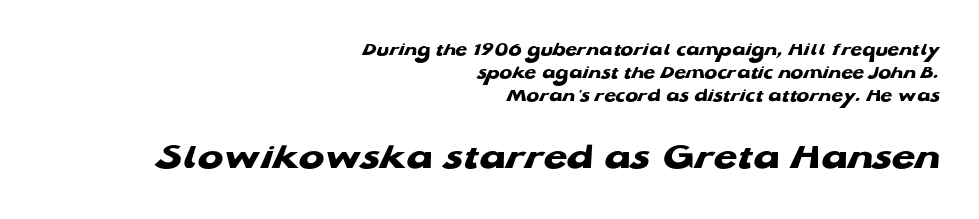
{"serif": "no", "bold": "yes", "weight": "heavy", "width": "wide", "stroke_contrast": "low", "x_height": "medium", "monospaced": "no", "underline": "no", "align": "right", "line_spacing_ratio": 1.21, "letter_spacing": "normal", "letter_spacing_em": 0.0, "larger_block": "second", "size_ratio": 2.0, "glyph_px": 38}
